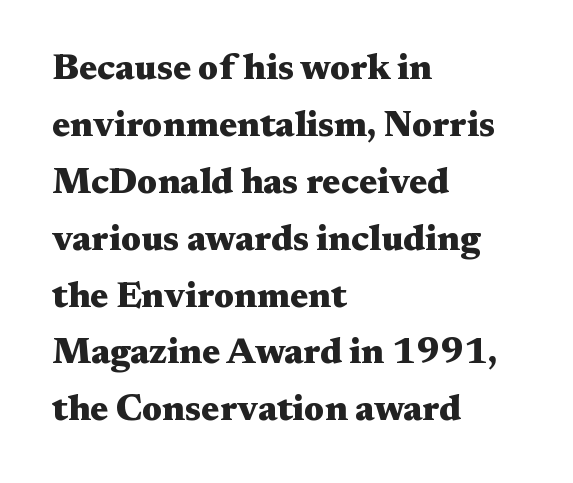
You can tell it's not italic because the verticals are truly vertical. Typesetter's note: full bold, strokes at maximum text heaviness. The glyphs in this specimen are seriffed. This rendering features lettering with no underline. Do the characters align in a grid? No, the font is proportional. Is there much room between lines? A standard amount, neither cramped nor airy.
